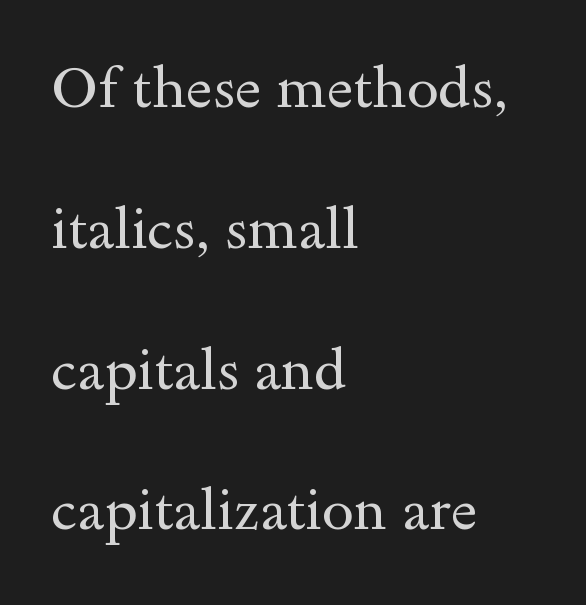
Q: Is the text bold? A: No.
Q: Is the text italic (slanted)? A: No, it is upright.
Q: Is the typeface a serif or a sans-serif typeface? A: Serif.
Q: Is the text underlined? A: No.
Q: How is the paragraph aligned? A: Left-aligned.
Q: Is the spacing between letters normal or unusually wide? A: Normal.
Q: Is the spacing between lines tight, normal or loose? A: Loose.
Q: Width (condensed, normal, or wide)? A: Wide.
Q: x-height? A: Small.
Q: Monospaced? A: No.
